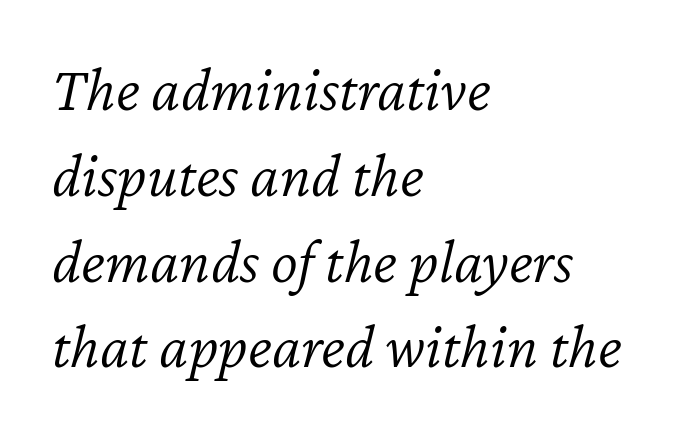
Quick note: underline off. Ink coverage per letter is moderate at most. If you drew a ruler down the left edge, every line would touch it. When letters slant like this, we call the style italic. Whoever set this chose a conventional vertical rhythm. Varying glyph widths throughout — classic text-font behaviour.
